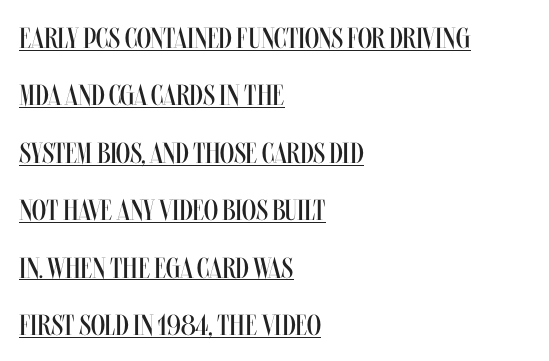
You could not count columns in this text — the font is proportionally spaced. Which margin do the lines hug? The left one — the right edge is uneven. Every stem runs plumb, perpendicular to the baseline. In terms of leading, this rendering errs on the spacious side. Is this a heavy cut? Hardly; it is regular or lighter.
